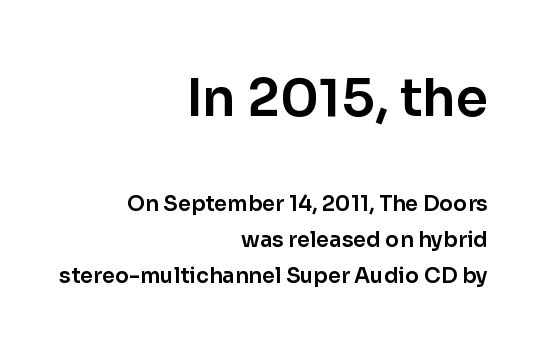
{"serif": "no", "italic": "no", "width": "normal", "stroke_contrast": "low", "x_height": "medium", "monospaced": "no", "underline": "no", "align": "right", "line_spacing_ratio": 1.72, "letter_spacing": "normal", "letter_spacing_em": 0.0, "larger_block": "first", "size_ratio": 2.48, "glyph_px": 52}
